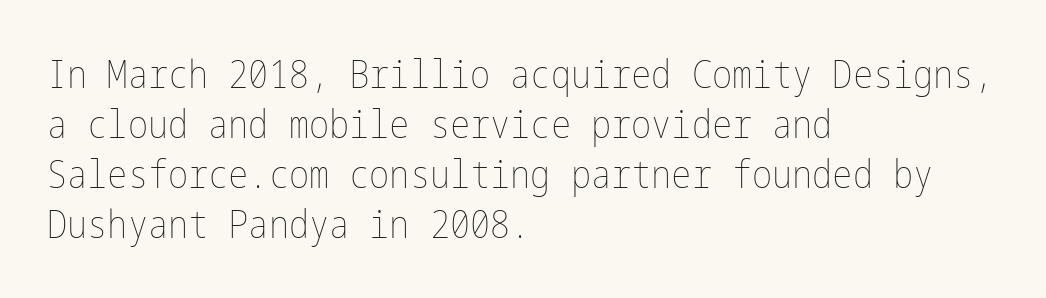
The image shows 38 px thin, condensed type, upright; set left-aligned, normal line spacing (1.32x), normal letter spacing, not underlined; low stroke contrast and a medium x-height.
